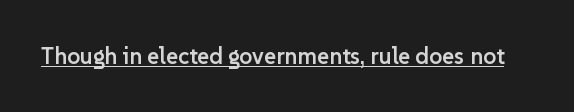
Q: Is the text bold? A: Semi-bold.
Q: Is the text italic (slanted)? A: No, it is upright.
Q: Is the text underlined? A: Yes.
Q: Is the spacing between letters normal or unusually wide? A: Normal.
